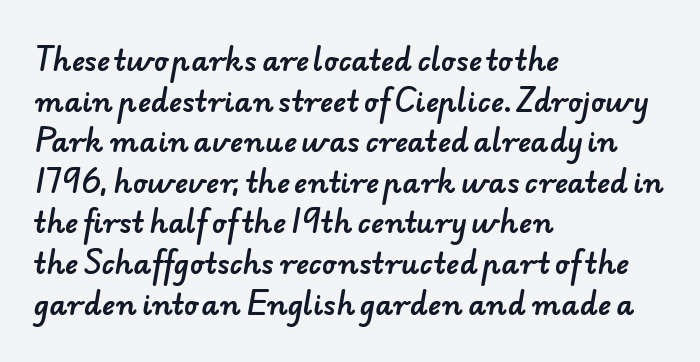
The image shows 28 px sans-serif type; set left-aligned, normal line spacing (1.45x), normal letter spacing, not underlined; low stroke contrast and a small x-height.
